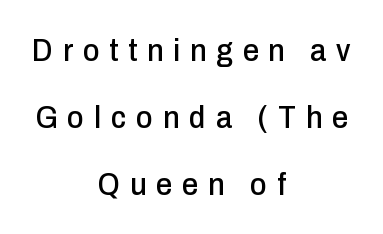
Each line is balanced around a shared central axis. Short note: letters widely spaced. Do the characters align in a grid? No, the font is proportional. In terms of posture, this sample is upright.
